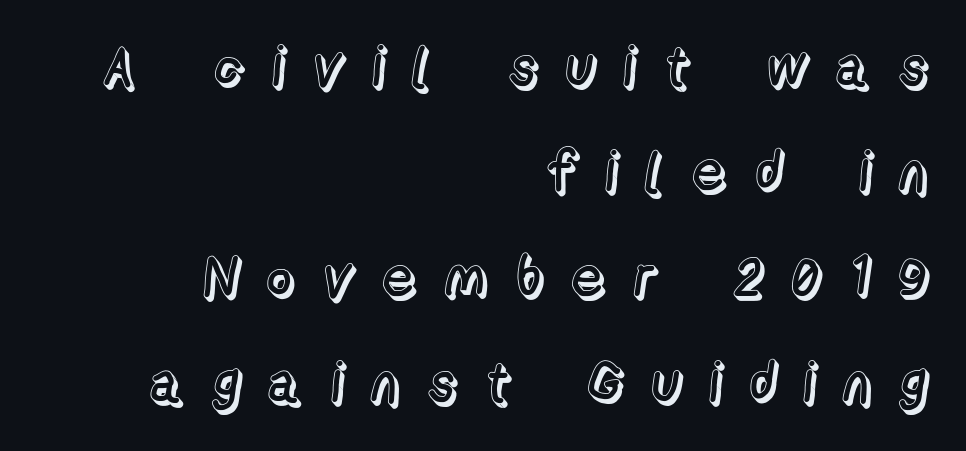
{"width": "normal", "x_height": "medium", "monospaced": "no", "underline": "no", "align": "right", "line_spacing_ratio": 1.85, "letter_spacing": "wide", "letter_spacing_em": 0.45, "glyph_px": 57}
